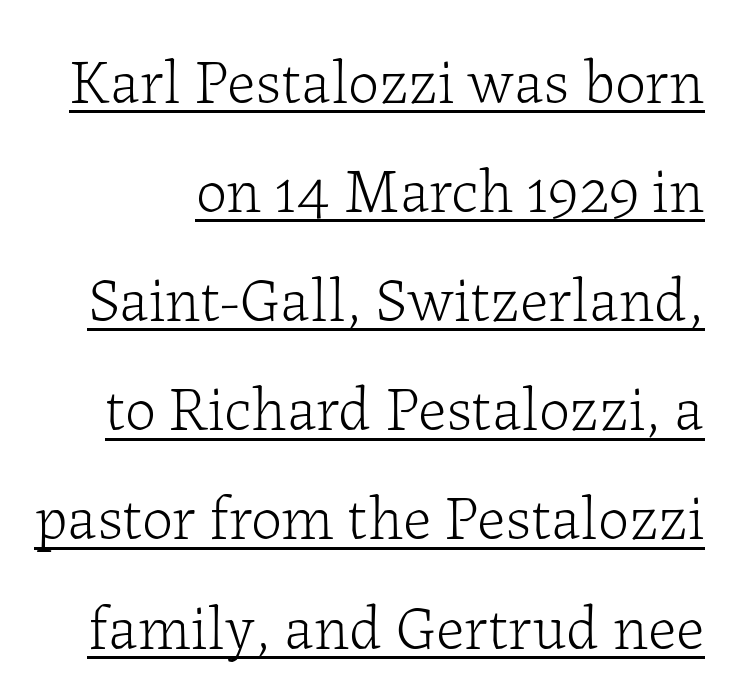
Every word sits above its own underline. Italic: no, the glyphs are upright roman. The letterforms sit at book weight or below. The face used here is proportionally spaced, like ordinary book or web type. The designer went with a serif here, giving each stem small feet.
